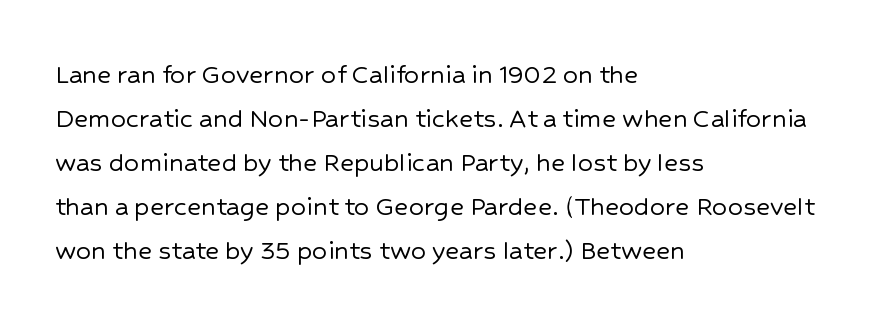
The image shows 30 px sans-serif type, upright; set left-aligned, normal line spacing (1.47x), normal letter spacing, not underlined; low stroke contrast and a medium x-height.
